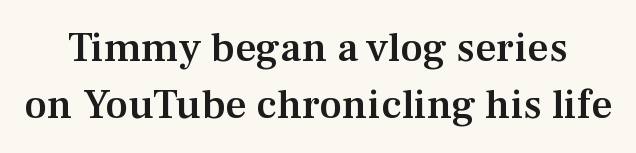
The image shows 42 px semibold serif type, upright; set normal line spacing (1.35x), normal letter spacing, not underlined; medium stroke contrast and a medium x-height.
